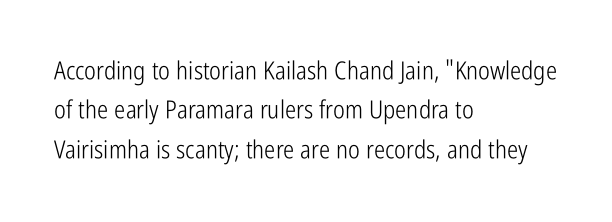
The image shows 25 px text type, upright; set left-aligned, normal line spacing (1.58x), normal letter spacing, not underlined.
